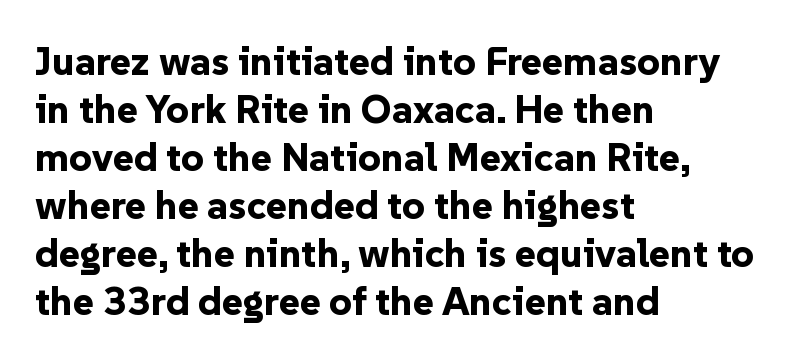
The image shows 40 px bold sans-serif type, upright; set left-aligned, line spacing 1.2x, normal letter spacing, not underlined; low stroke contrast and a medium x-height.
